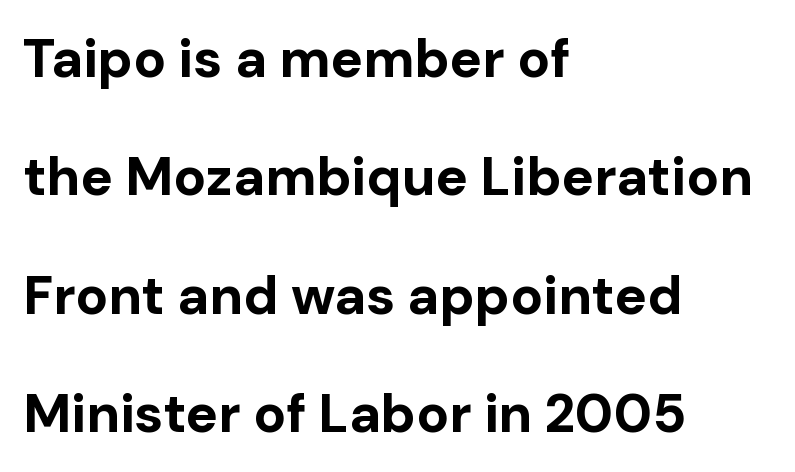
Q: Is the text bold? A: Yes.
Q: Is the text italic (slanted)? A: No, it is upright.
Q: Is the typeface a serif or a sans-serif typeface? A: Sans-serif.
Q: Is the text underlined? A: No.
Q: How is the paragraph aligned? A: Left-aligned.
Q: Is the spacing between letters normal or unusually wide? A: Normal.
Q: Is the spacing between lines tight, normal or loose? A: Loose.
Q: Width (condensed, normal, or wide)? A: Normal.
Q: Stroke contrast? A: Low.
Q: x-height? A: Medium.
Q: Monospaced? A: No.
